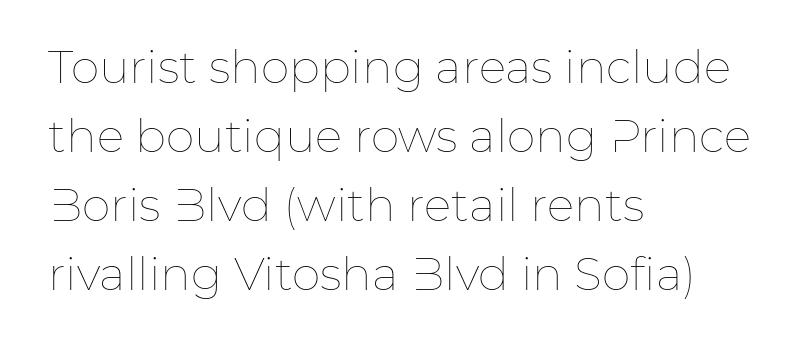
{"italic": "no", "bold": "no", "weight": "thin", "width": "normal", "stroke_contrast": "low", "x_height": "medium", "monospaced": "no", "underline": "no", "align": "left", "line_spacing": "normal", "line_spacing_ratio": 1.5, "letter_spacing": "normal", "letter_spacing_em": 0.0, "glyph_px": 46}
